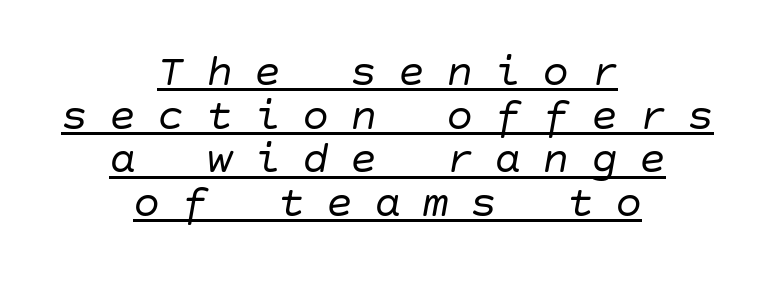
{"italic": "yes", "lean": "right", "slant_degrees": 10, "bold": "no", "weight": "regular", "width": "normal", "stroke_contrast": "low", "x_height": "large", "underline": "yes", "align": "center", "line_spacing": "tight", "line_spacing_ratio": 0.97, "letter_spacing": "wide", "letter_spacing_em": 0.47, "glyph_px": 45}
